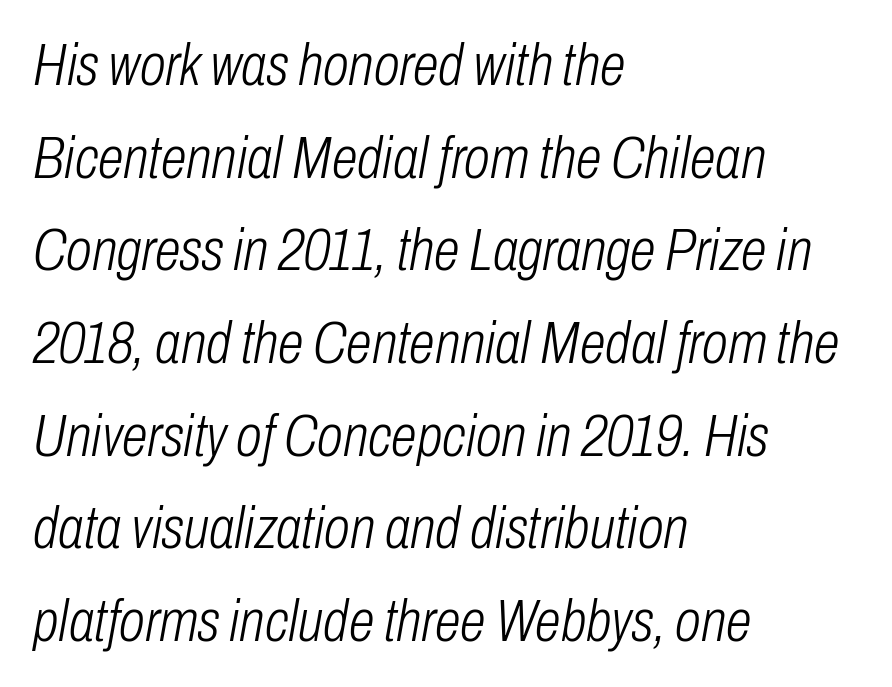
Q: Is the text bold? A: No.
Q: Is the text italic (slanted)? A: Yes, it leans right by about 10 degrees.
Q: Is the text underlined? A: No.
Q: How is the paragraph aligned? A: Left-aligned.
Q: Is the spacing between letters normal or unusually wide? A: Normal.
Q: Is the spacing between lines tight, normal or loose? A: Normal.
Q: Width (condensed, normal, or wide)? A: Condensed.
Q: Stroke contrast? A: Low.
Q: x-height? A: Medium.
Q: Monospaced? A: No.
